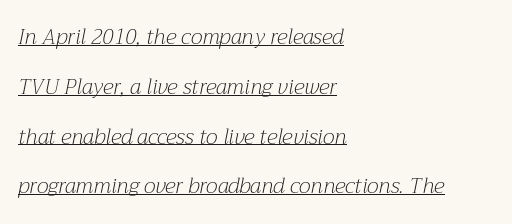
{"italic": "yes", "lean": "right", "slant_degrees": 12, "bold": "no", "underline": "yes", "align": "left", "line_spacing": "loose", "line_spacing_ratio": 2.37, "letter_spacing": "normal", "letter_spacing_em": 0.0, "glyph_px": 21}
